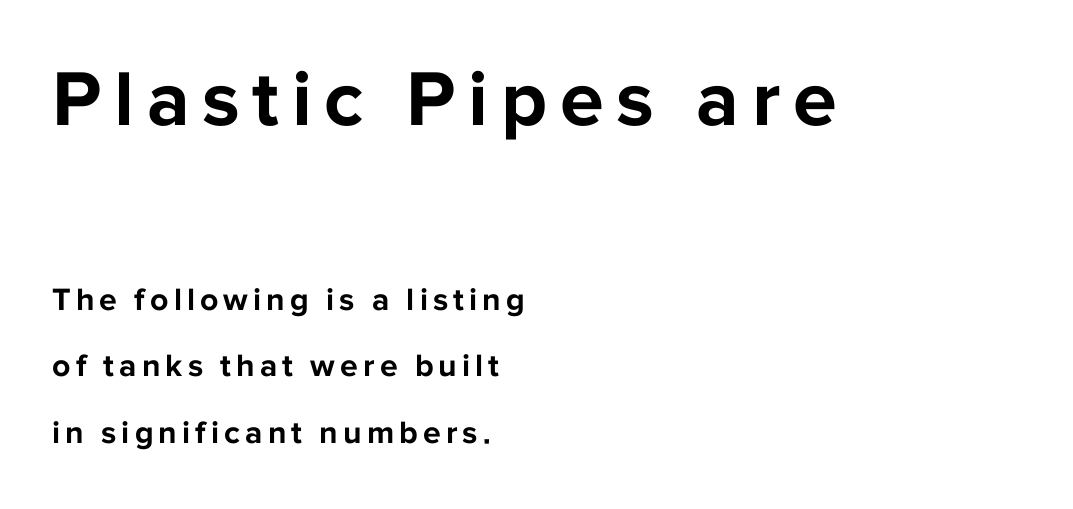
Q: Is the text bold? A: Yes.
Q: Is the text italic (slanted)? A: No, it is upright.
Q: Is the typeface a serif or a sans-serif typeface? A: Sans-serif.
Q: Is the text underlined? A: No.
Q: How is the paragraph aligned? A: Left-aligned.
Q: Is the spacing between lines tight, normal or loose? A: Loose.
Q: Which block of text is set in a larger size, the first (top) or the second (bottom)? A: The first (top) one.
Q: Width (condensed, normal, or wide)? A: Normal.
Q: Stroke contrast? A: Low.
Q: x-height? A: Medium.
Q: Monospaced? A: No.
